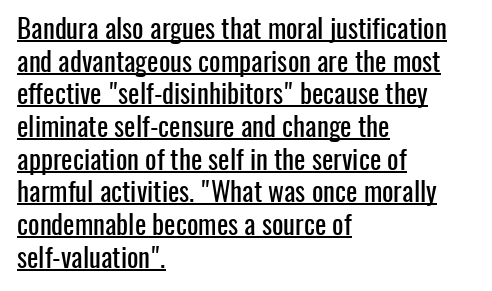
Q: Is the text italic (slanted)? A: No, it is upright.
Q: Is the text underlined? A: Yes.
Q: How is the paragraph aligned? A: Left-aligned.
Q: Is the spacing between letters normal or unusually wide? A: Normal.
